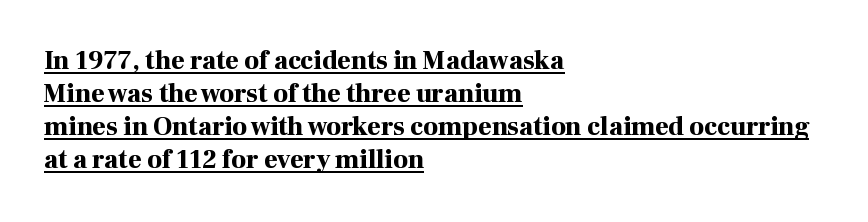
Q: Is the text bold? A: Yes.
Q: Is the text italic (slanted)? A: No, it is upright.
Q: Is the text underlined? A: Yes.
Q: How is the paragraph aligned? A: Left-aligned.
Q: Is the spacing between letters normal or unusually wide? A: Normal.
Q: Is the spacing between lines tight, normal or loose? A: Normal.
